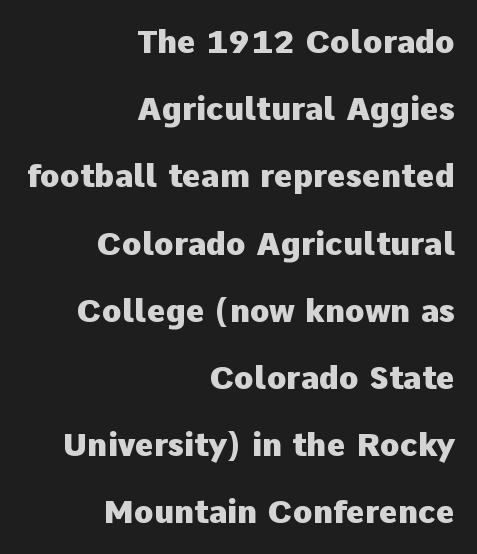
The image shows 32 px heavy sans-serif type, upright; set right-aligned, loose line spacing (2.1x), normal letter spacing, not underlined; low stroke contrast and a medium x-height.
